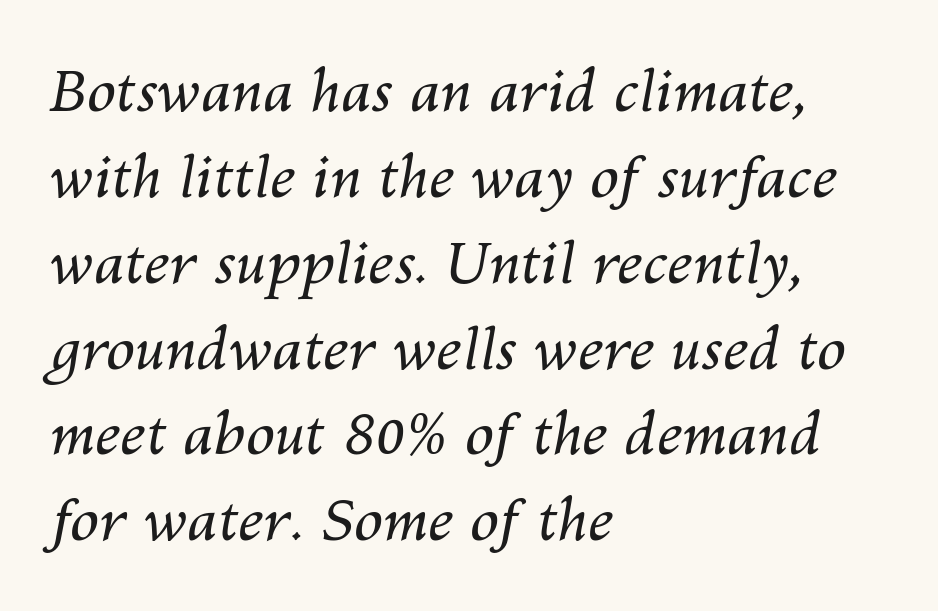
Q: Is the text bold? A: No.
Q: Is the text italic (slanted)? A: Yes, it leans right by about 10 degrees.
Q: Is the text underlined? A: No.
Q: How is the paragraph aligned? A: Left-aligned.
Q: Is the spacing between letters normal or unusually wide? A: Normal.
Q: Is the spacing between lines tight, normal or loose? A: Normal.
Q: Width (condensed, normal, or wide)? A: Normal.
Q: Stroke contrast? A: Medium.
Q: x-height? A: Medium.
Q: Monospaced? A: No.
